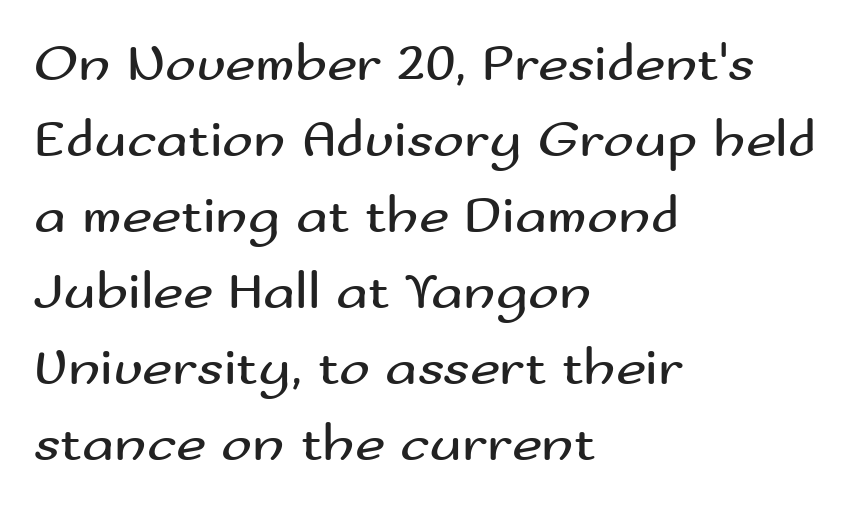
The image shows 52 px regular-weight, wide sans-serif type, upright; set left-aligned, normal line spacing (1.46x), normal letter spacing, not underlined; medium stroke contrast and a small x-height.
